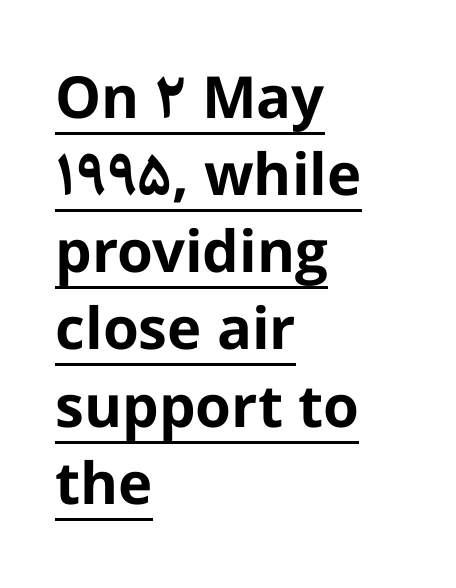
This sample keeps an unexceptional amount of space between lines. Compared with an ordinary text face, these strokes are far heavier — a full bold. The type family on display is of the sans-serif kind. The lines in this sample share a left origin and differ only in where they stop.
